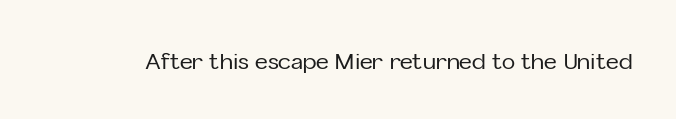
Tall strokes in this sample are plumb rather than angled. Short note: letters normally spaced. Lines of text with bare space underneath.
